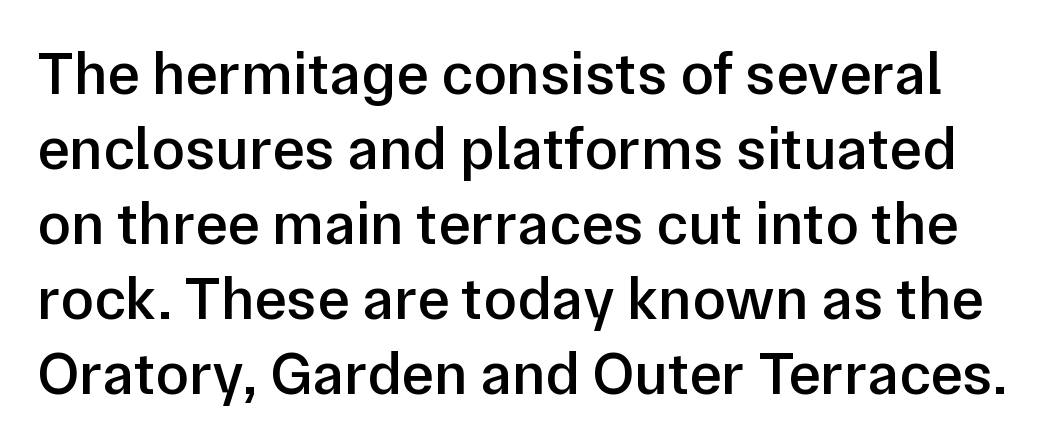
Q: Is the text bold? A: Semi-bold.
Q: Is the text italic (slanted)? A: No, it is upright.
Q: Is the typeface a serif or a sans-serif typeface? A: Sans-serif.
Q: Is the text underlined? A: No.
Q: Is the spacing between letters normal or unusually wide? A: Normal.
Q: Width (condensed, normal, or wide)? A: Normal.
Q: Stroke contrast? A: Low.
Q: x-height? A: Medium.
Q: Monospaced? A: No.
